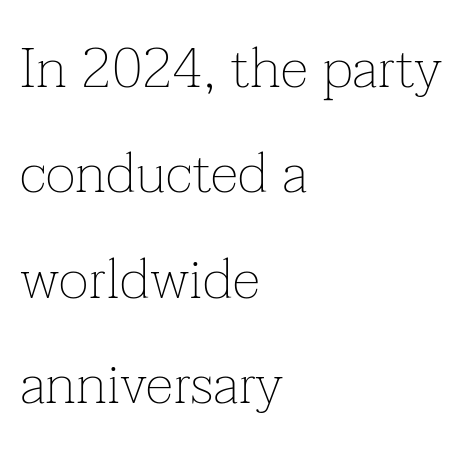
Q: Is the text bold? A: No.
Q: Is the text italic (slanted)? A: No, it is upright.
Q: Is the typeface a serif or a sans-serif typeface? A: Serif.
Q: Is the text underlined? A: No.
Q: How is the paragraph aligned? A: Left-aligned.
Q: Is the spacing between letters normal or unusually wide? A: Normal.
Q: Width (condensed, normal, or wide)? A: Normal.
Q: Stroke contrast? A: Low.
Q: x-height? A: Medium.
Q: Monospaced? A: No.
